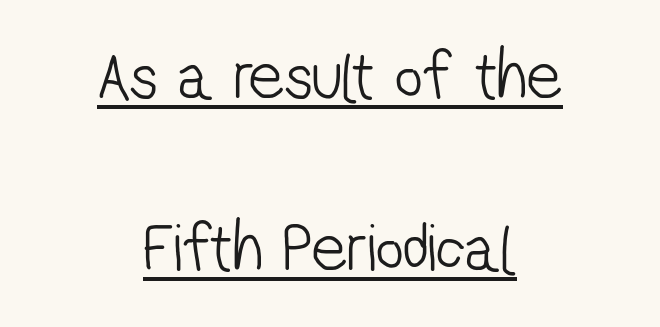
Q: Is the text bold? A: No.
Q: Is the typeface a serif or a sans-serif typeface? A: Sans-serif.
Q: Is the text underlined? A: Yes.
Q: How is the paragraph aligned? A: Centered.
Q: Is the spacing between letters normal or unusually wide? A: Normal.
Q: Is the spacing between lines tight, normal or loose? A: Loose.
Q: Width (condensed, normal, or wide)? A: Condensed.
Q: Stroke contrast? A: Low.
Q: x-height? A: Medium.
Q: Monospaced? A: No.
